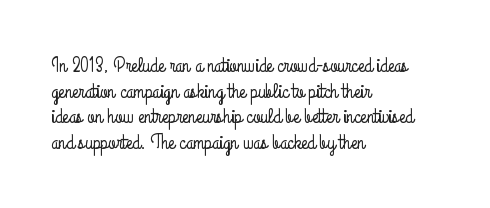
The image shows 21 px text type; set left-aligned, line spacing 1.22x, normal letter spacing, not underlined.
